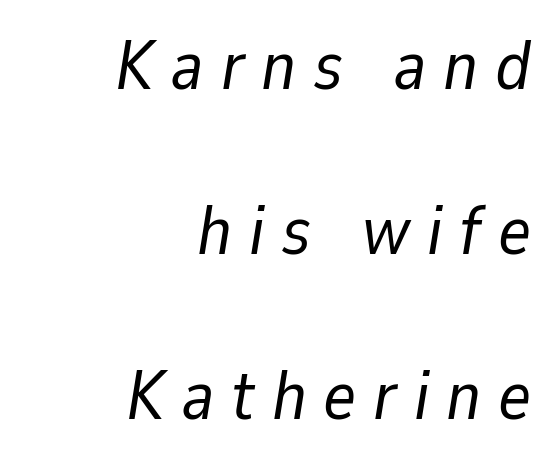
The image shows 70 px regular-weight type, italic (leaning right); set right-aligned, loose line spacing (2.36x), unusually wide letter spacing (+0.24 em), not underlined; low stroke contrast and a medium x-height.
